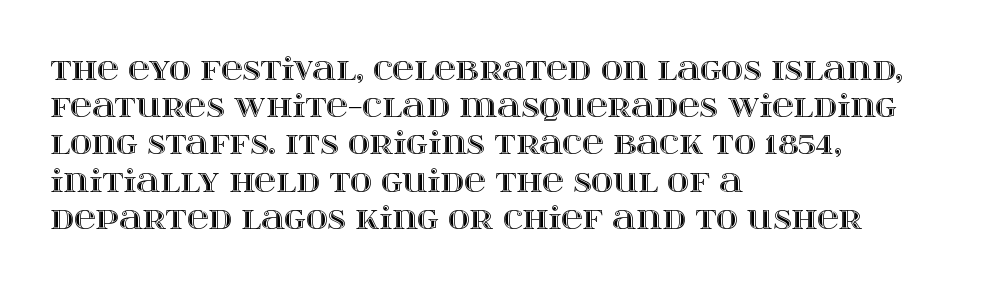
Q: Is the text italic (slanted)? A: No, it is upright.
Q: Is the text underlined? A: No.
Q: How is the paragraph aligned? A: Left-aligned.
Q: Is the spacing between letters normal or unusually wide? A: Normal.
Q: Width (condensed, normal, or wide)? A: Wide.
Q: x-height? A: Large.
Q: Monospaced? A: No.
